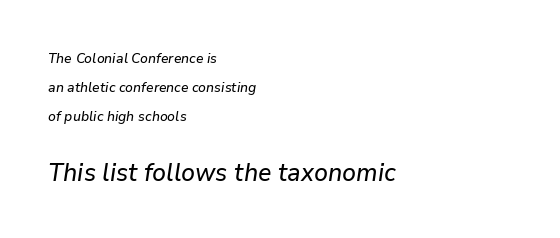
{"italic": "yes", "lean": "right", "slant_degrees": 9, "underline": "no", "align": "left", "line_spacing": "loose", "line_spacing_ratio": 2.06, "letter_spacing": "normal", "letter_spacing_em": 0.0, "larger_block": "second", "size_ratio": 1.79, "glyph_px": 25}
